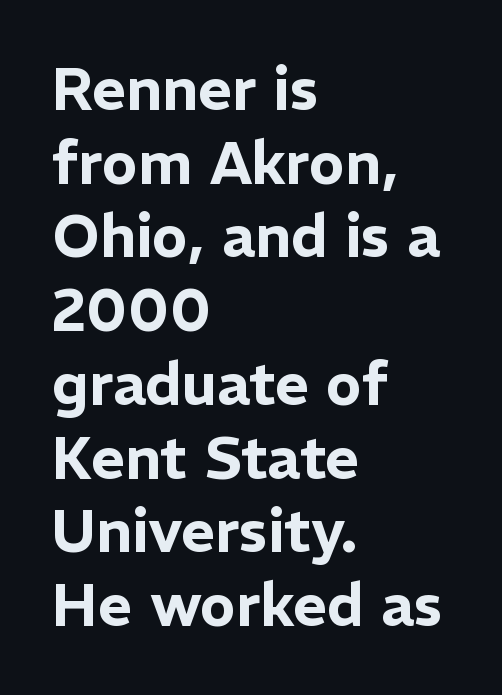
Q: Is the text italic (slanted)? A: No, it is upright.
Q: Is the typeface a serif or a sans-serif typeface? A: Sans-serif.
Q: Is the text underlined? A: No.
Q: How is the paragraph aligned? A: Left-aligned.
Q: Is the spacing between letters normal or unusually wide? A: Normal.
Q: Is the spacing between lines tight, normal or loose? A: Normal.
Q: Width (condensed, normal, or wide)? A: Normal.
Q: Stroke contrast? A: Low.
Q: x-height? A: Medium.
Q: Monospaced? A: No.
